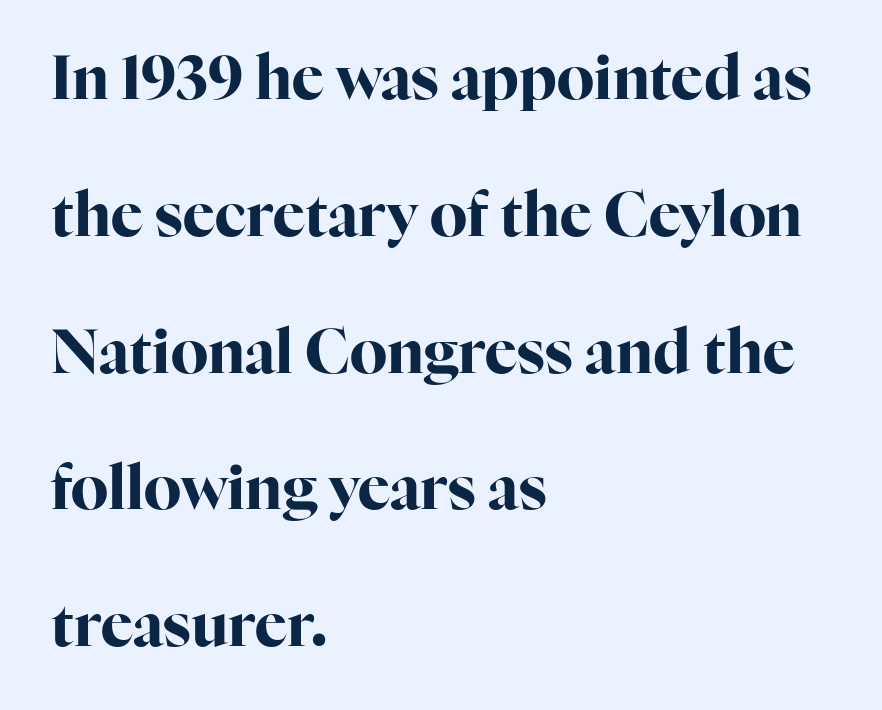
Q: Is the text bold? A: Yes.
Q: Is the text italic (slanted)? A: No, it is upright.
Q: Is the typeface a serif or a sans-serif typeface? A: Serif.
Q: Is the text underlined? A: No.
Q: How is the paragraph aligned? A: Left-aligned.
Q: Is the spacing between letters normal or unusually wide? A: Normal.
Q: Is the spacing between lines tight, normal or loose? A: Loose.
Q: Width (condensed, normal, or wide)? A: Normal.
Q: Stroke contrast? A: High.
Q: x-height? A: Medium.
Q: Monospaced? A: No.
